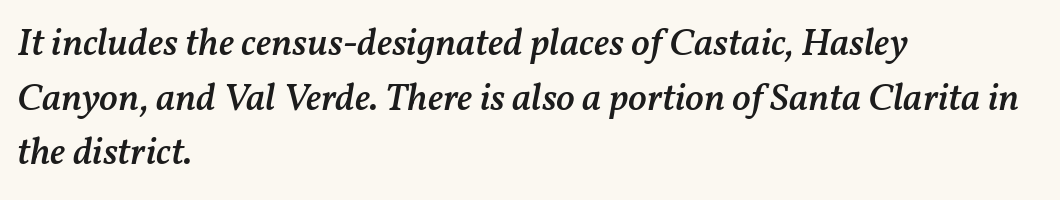
Q: Is the text bold? A: Semi-bold.
Q: Is the text italic (slanted)? A: Yes, it leans right by about 11 degrees.
Q: Is the text underlined? A: No.
Q: How is the paragraph aligned? A: Left-aligned.
Q: Is the spacing between letters normal or unusually wide? A: Normal.
Q: Is the spacing between lines tight, normal or loose? A: Normal.
Q: Width (condensed, normal, or wide)? A: Normal.
Q: Stroke contrast? A: Medium.
Q: x-height? A: Medium.
Q: Monospaced? A: No.
